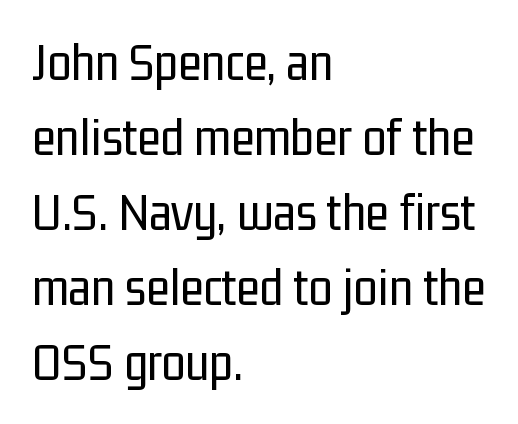
The passage shown is typed in a proportional face where columns would drift. Italic? Not at all — the glyphs are vertical. These lines stack with their left ends in a neat column. What kind of face is this? One without serifs — a sans. Between one letter and the next there's only the usual sliver of space. The designer left line spacing at the default.
